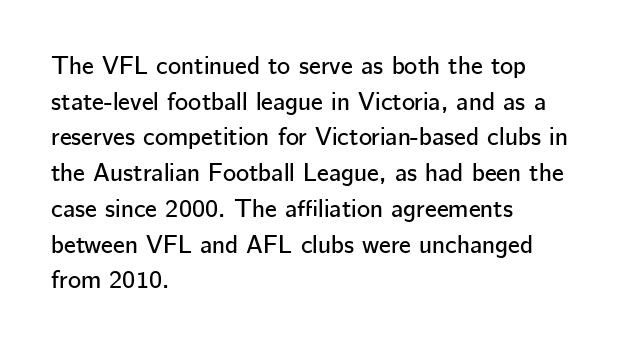
The image shows 25 px text type, upright; set left-aligned, normal line spacing (1.43x), normal letter spacing, not underlined.
